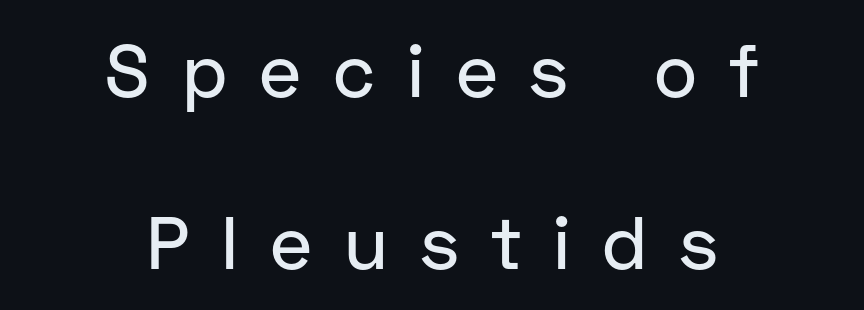
The image shows 74 px sans-serif type, upright; set centered, loose line spacing (2.33x), unusually wide letter spacing (+0.43 em), not underlined; low stroke contrast and a medium x-height.
